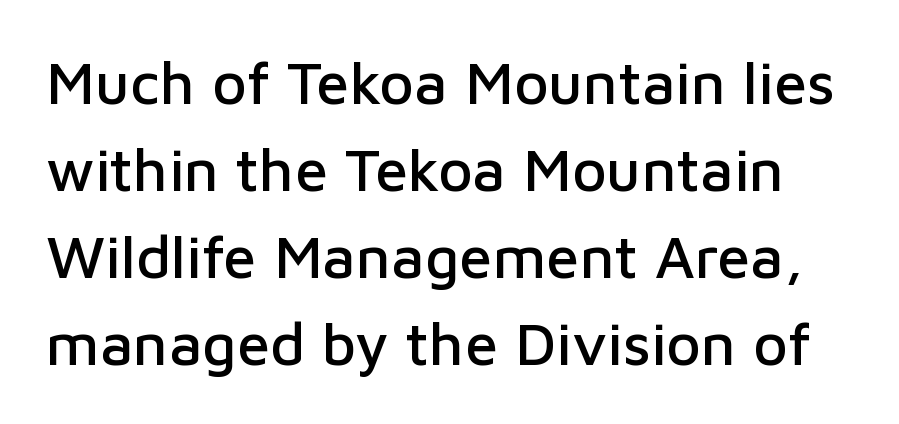
Posture: vertical. In terms of leading, this rendering sits right in the middle. The foot of each line stays bare and open. Inter-character spacing is left at the font's built-in metrics.
